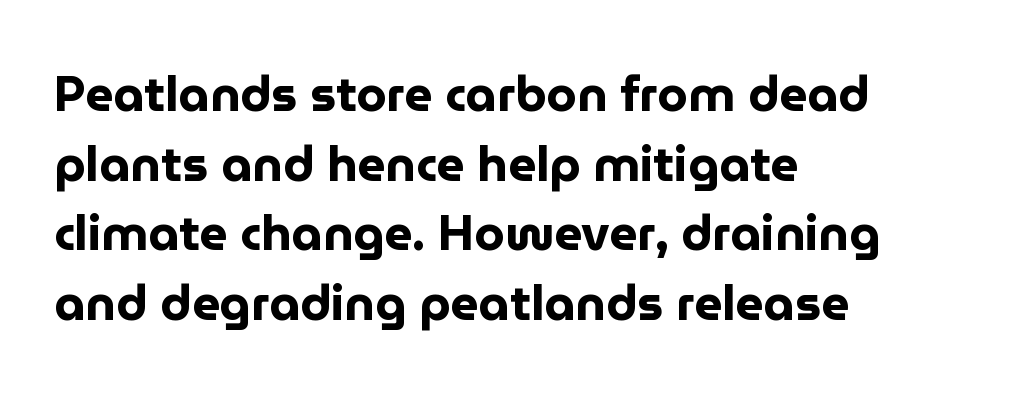
The image shows 49 px bold sans-serif type, upright; set left-aligned, normal line spacing (1.42x), normal letter spacing, not underlined; low stroke contrast and a medium x-height.
